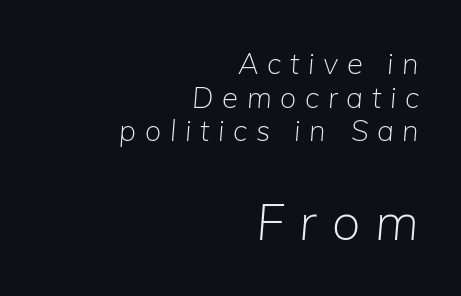
The image shows 51 px light type, italic (leaning right); set right-aligned, line spacing 1.16x, unusually wide letter spacing (+0.3 em), not underlined; the second (bottom) block is 1.76x larger; low stroke contrast and a medium x-height.
